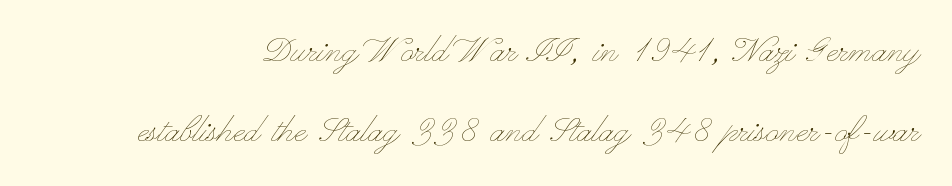
Q: Is the text bold? A: No.
Q: Is the text italic (slanted)? A: Yes.
Q: Is the text underlined? A: No.
Q: Is the spacing between letters normal or unusually wide? A: Normal.
Q: Width (condensed, normal, or wide)? A: Wide.
Q: Stroke contrast? A: Low.
Q: x-height? A: Small.
Q: Monospaced? A: No.
